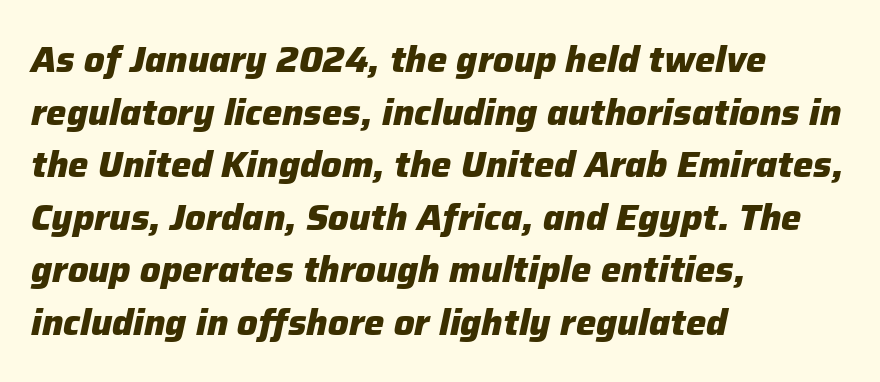
Beneath every word, the page is bare. The strokes are fattened all the way to bold. The rendering applies a slant to the glyphs. Varying glyph widths throughout — classic text-font behaviour.
